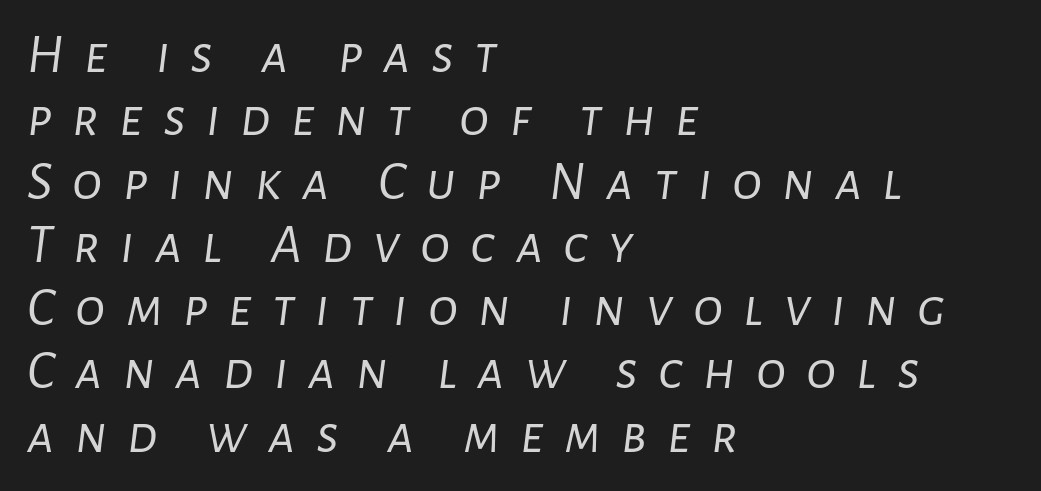
If you drew a ruler down the left edge, every line would touch it. Horizontal bands of white between lines are thin slivers. Spacing verdict: proportional, widths tailored to each character. The face looks like a standard text weight, possibly lighter. Anything drawn beneath the words? Only blank space. Honestly, the letter spacing is so wide it's the main thing you notice.
